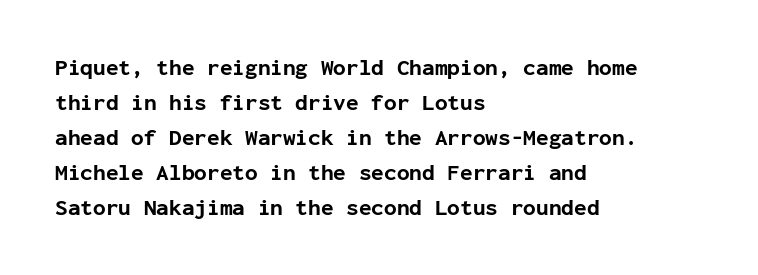
Q: Is the text bold? A: Yes.
Q: Is the text italic (slanted)? A: No, it is upright.
Q: Is the text underlined? A: No.
Q: How is the paragraph aligned? A: Left-aligned.
Q: Is the spacing between letters normal or unusually wide? A: Normal.
Q: Is the spacing between lines tight, normal or loose? A: Normal.
